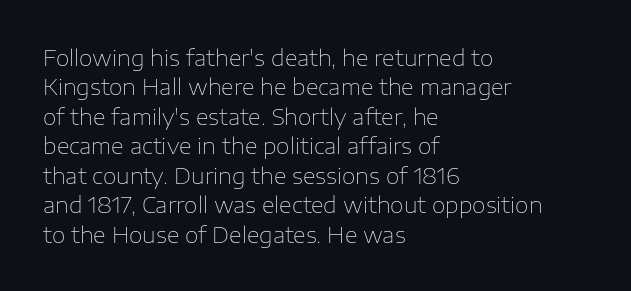
Q: Is the text bold? A: No.
Q: Is the text italic (slanted)? A: No, it is upright.
Q: Is the text underlined? A: No.
Q: How is the paragraph aligned? A: Left-aligned.
Q: Is the spacing between letters normal or unusually wide? A: Normal.
Q: Is the spacing between lines tight, normal or loose? A: Normal.
